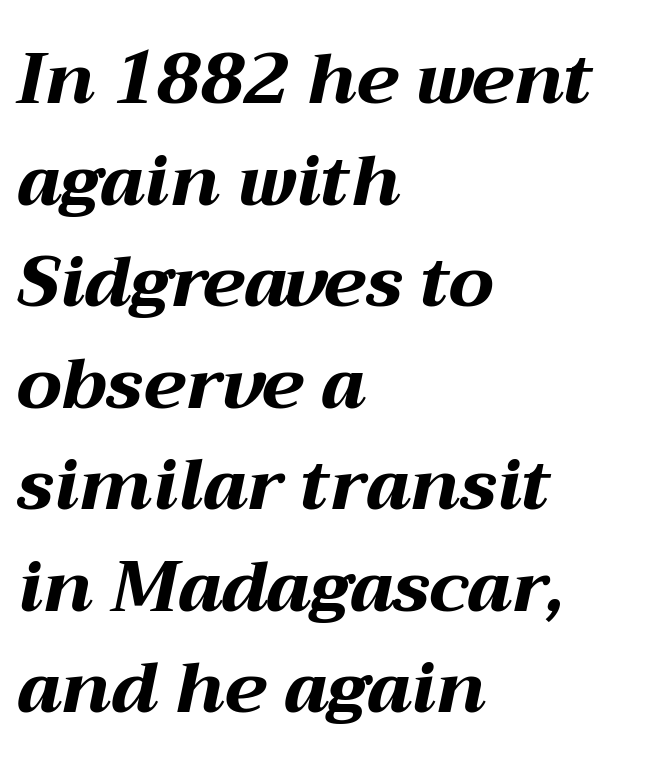
{"italic": "yes", "lean": "right", "slant_degrees": 12, "bold": "yes", "weight": "bold", "width": "wide", "stroke_contrast": "medium", "x_height": "medium", "monospaced": "no", "underline": "no", "align": "left", "line_spacing": "normal", "line_spacing_ratio": 1.43, "letter_spacing": "normal", "letter_spacing_em": 0.0, "glyph_px": 71}
